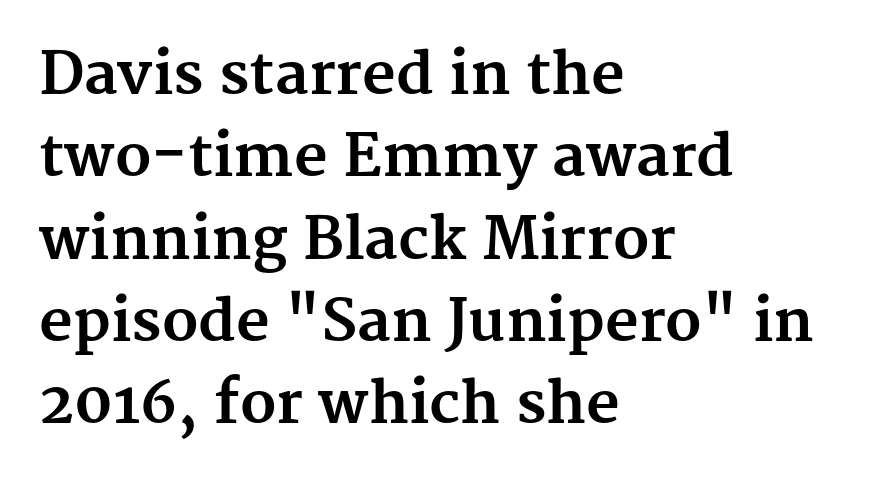
{"serif": "yes", "italic": "no", "bold": "yes", "weight": "bold", "width": "normal", "stroke_contrast": "medium", "x_height": "medium", "monospaced": "no", "underline": "no", "align": "left", "line_spacing": "normal", "line_spacing_ratio": 1.42, "letter_spacing": "normal", "letter_spacing_em": 0.0, "glyph_px": 58}
